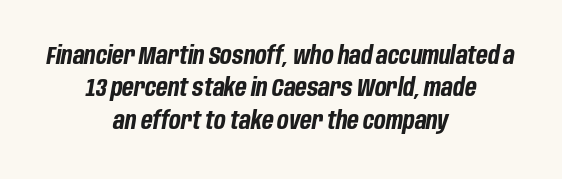
Characters are canted at an angle relative to the baseline's perpendicular. Observe the ordinary spacing: letters are neighbours, not strangers. The specimen omits any rule beneath the text block's lines. The glyphs have the mass of a bold cut. The rows are spaced the way most documents space them.
